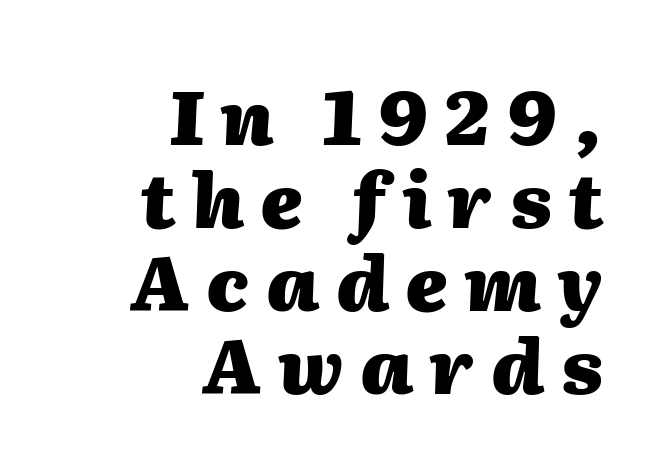
Q: Is the text bold? A: Yes.
Q: Is the text italic (slanted)? A: Yes, it leans right by about 2 degrees.
Q: Is the text underlined? A: No.
Q: How is the paragraph aligned? A: Right-aligned.
Q: Is the spacing between letters normal or unusually wide? A: Unusually wide.
Q: Is the spacing between lines tight, normal or loose? A: Tight.
Q: Width (condensed, normal, or wide)? A: Normal.
Q: Stroke contrast? A: Medium.
Q: x-height? A: Medium.
Q: Monospaced? A: No.
